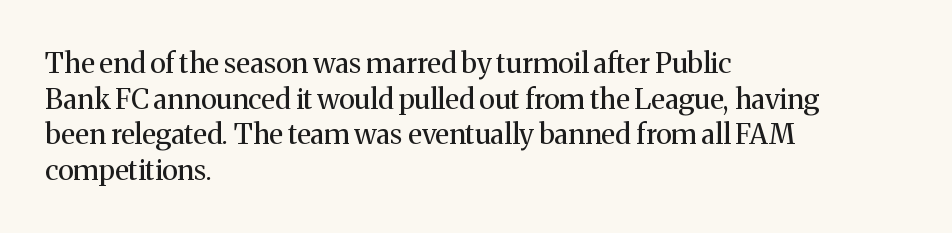
Ink coverage per letter is moderate at most. The words here are not underlined. Alignment: flush left. Are there feet on the stems? There are — it's a serif.
